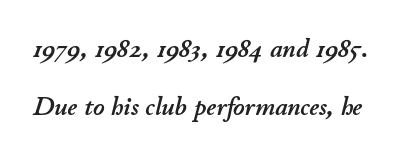
Q: Is the text italic (slanted)? A: Yes, it leans right by about 11 degrees.
Q: Is the text underlined? A: No.
Q: Is the spacing between letters normal or unusually wide? A: Normal.
Q: Is the spacing between lines tight, normal or loose? A: Loose.
